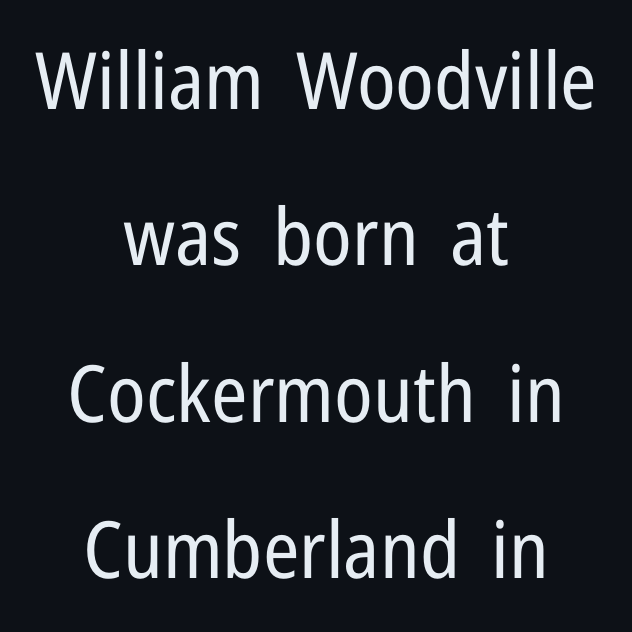
The image shows 79 px regular-weight, condensed sans-serif type, upright; set centered, loose line spacing (1.98x), normal letter spacing, not underlined; low stroke contrast and a medium x-height.
